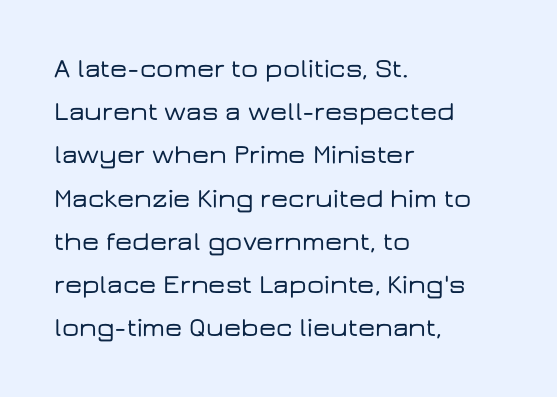
The image shows 27 px text type, upright; set left-aligned, normal line spacing (1.6x), normal letter spacing, not underlined.
